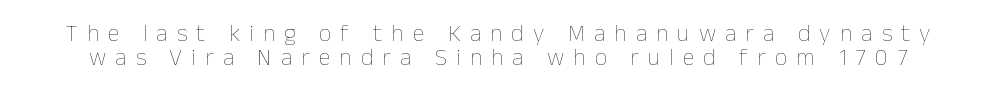
Only glyphs here, with clear space below each row. Bold? No — there's no thickening of the strokes. A typesetter would call this heavily tracked-out type. Is there much room between lines? No — they nearly touch. Rendered with straight, roman letterforms.
